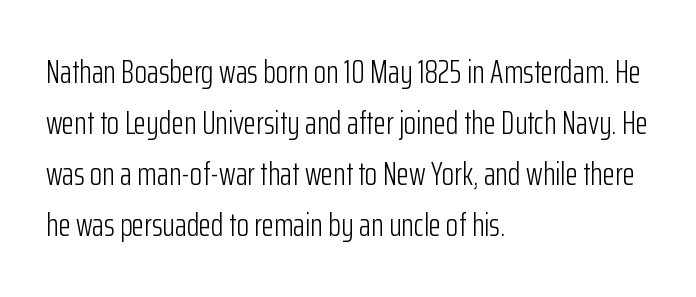
To sum up the face: it is a sans, with no serifs. These lines are set flush left with a ragged right edge. Between one letter and the next there's only the usual sliver of space. The typesetting does not lean heavy: it is not bold. Note the varied advance widths — an 'i' is clearly narrower than an 'm'. Ascenders rise straight up at ninety degrees.
